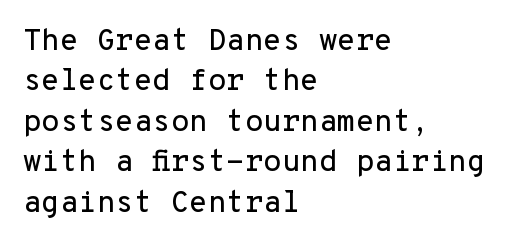
{"serif": "no", "italic": "no", "width": "normal", "stroke_contrast": "low", "x_height": "medium", "monospaced": "yes", "underline": "no", "align": "left", "line_spacing": "normal", "line_spacing_ratio": 1.35, "letter_spacing": "normal", "letter_spacing_em": 0.0, "glyph_px": 30}
